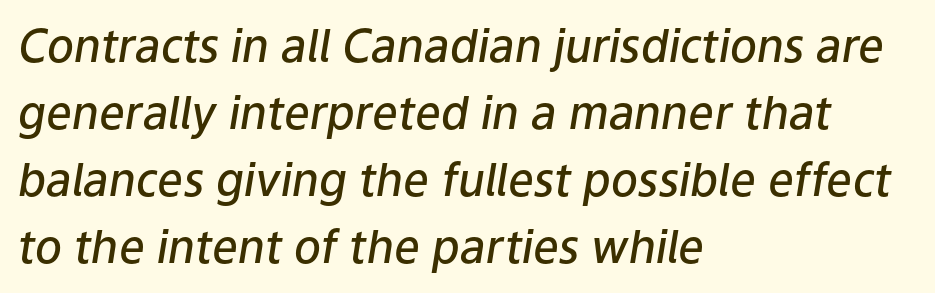
This sample has the flowing, uneven cadence of proportional lettering. Quick note: interline space is typical. Just letters on the line, the space beneath them empty. Compared with ordinary roman type, these characters are visibly tilted. The strokes are fattened partway — semibold, not bold. Tracking value appears to be zero — textbook default spacing.
